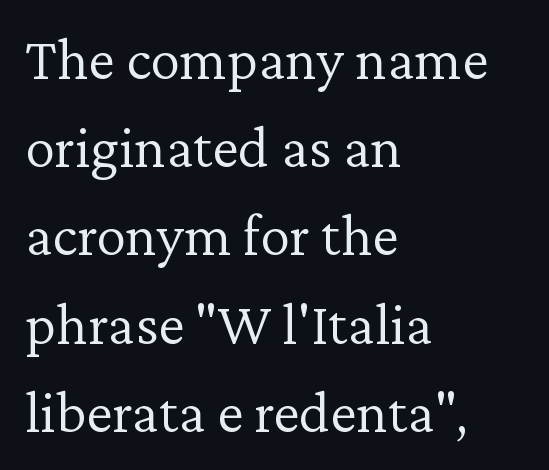
The image shows 60 px light serif type, upright; set left-aligned, normal line spacing (1.47x), normal letter spacing, not underlined; low stroke contrast and a medium x-height.
